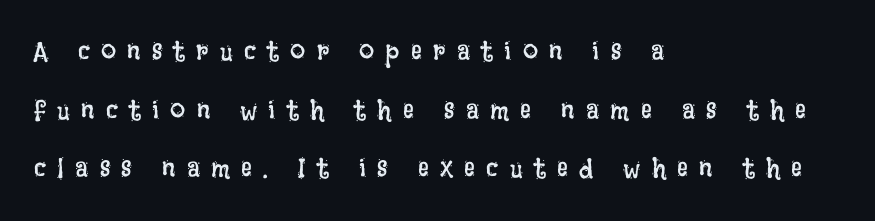
The image shows 27 px text type, upright; set left-aligned, loose line spacing (2.17x), unusually wide letter spacing (+0.42 em), not underlined.
